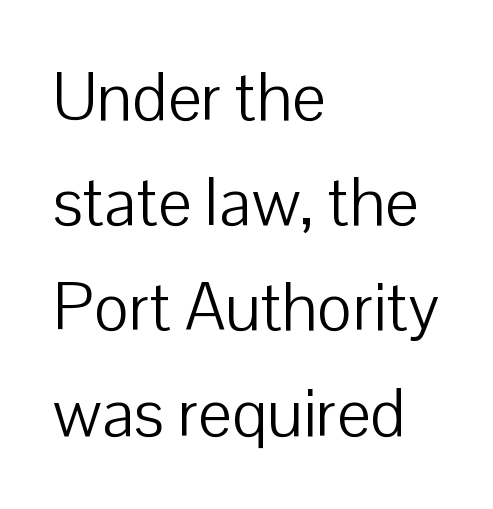
The image shows 67 px light sans-serif type, upright; set left-aligned, normal line spacing (1.57x), normal letter spacing, not underlined; low stroke contrast and a medium x-height.
